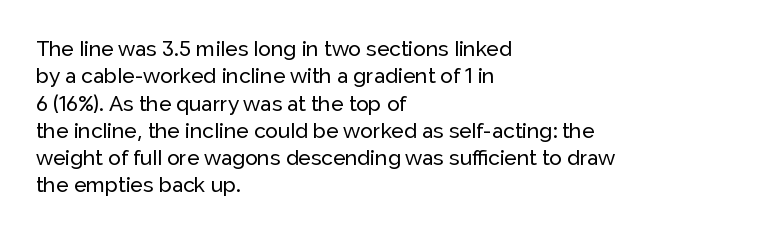
Q: Is the text italic (slanted)? A: No, it is upright.
Q: Is the text underlined? A: No.
Q: How is the paragraph aligned? A: Left-aligned.
Q: Is the spacing between letters normal or unusually wide? A: Normal.
Q: Is the spacing between lines tight, normal or loose? A: Normal.
